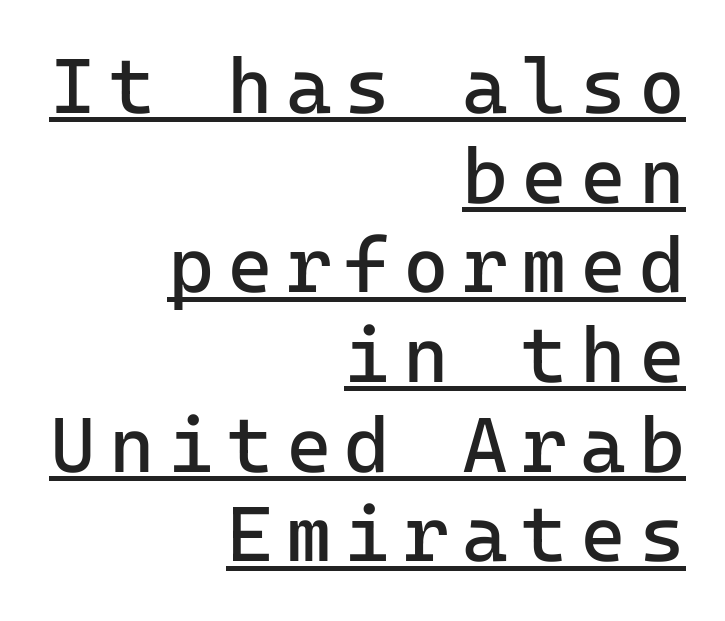
{"serif": "no", "italic": "no", "bold": "no", "weight": "regular", "width": "normal", "stroke_contrast": "low", "x_height": "medium", "monospaced": "yes", "underline": "yes", "align": "right", "line_spacing": "tight", "line_spacing_ratio": 1.15, "glyph_px": 78}
